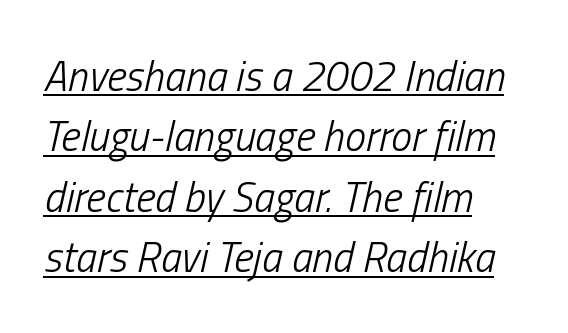
The image shows 42 px light, condensed type, italic (leaning right); set left-aligned, normal line spacing (1.44x), normal letter spacing, underlined; low stroke contrast and a medium x-height.
